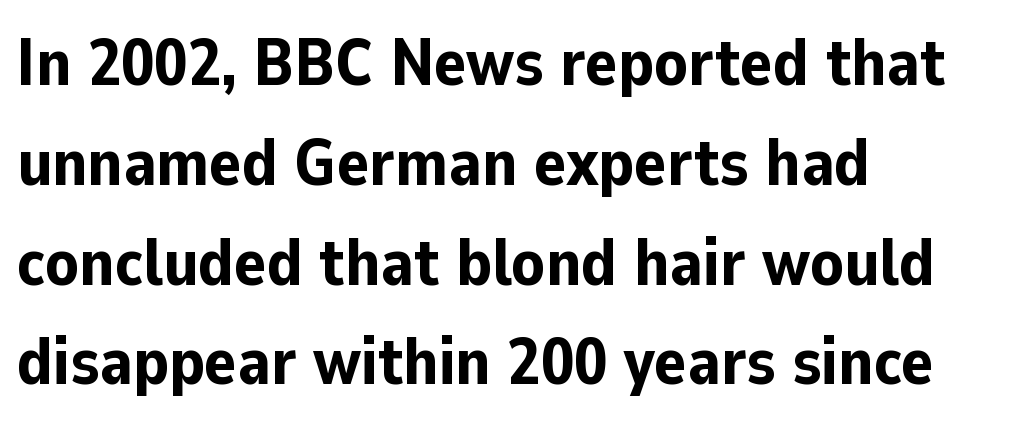
{"serif": "no", "italic": "no", "bold": "yes", "weight": "bold", "width": "normal", "stroke_contrast": "low", "x_height": "medium", "monospaced": "no", "underline": "no", "align": "left", "line_spacing": "normal", "line_spacing_ratio": 1.49, "letter_spacing": "normal", "letter_spacing_em": 0.0, "glyph_px": 67}
